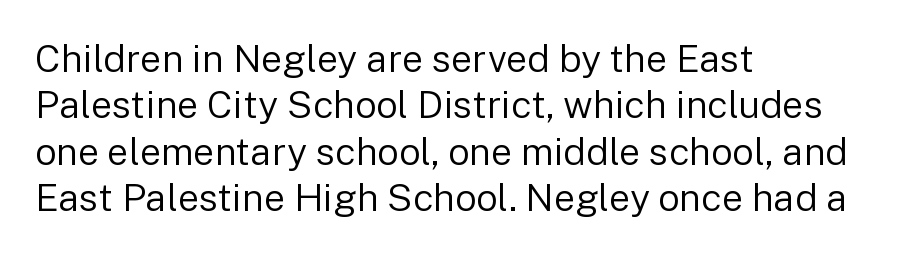
The image shows 38 px regular-weight sans-serif type, upright; set left-aligned, line spacing 1.22x, normal letter spacing, not underlined; low stroke contrast and a medium x-height.
